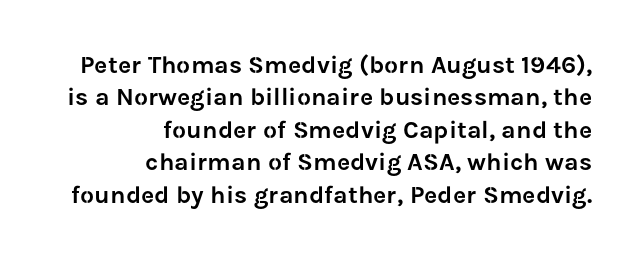
{"italic": "no", "underline": "no", "align": "right", "line_spacing": "normal", "line_spacing_ratio": 1.3, "letter_spacing": "normal", "letter_spacing_em": 0.0, "glyph_px": 25}
